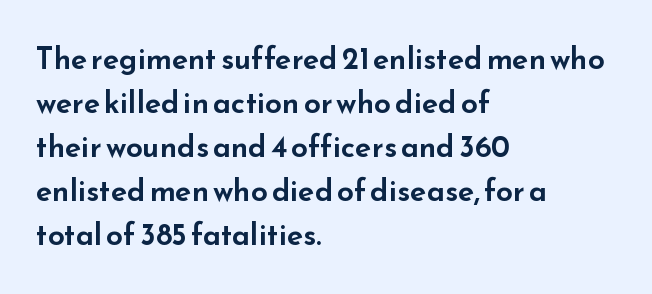
The image shows 30 px wide sans-serif type, upright; set left-aligned, normal line spacing (1.47x), normal letter spacing, not underlined; low stroke contrast and a small x-height.
